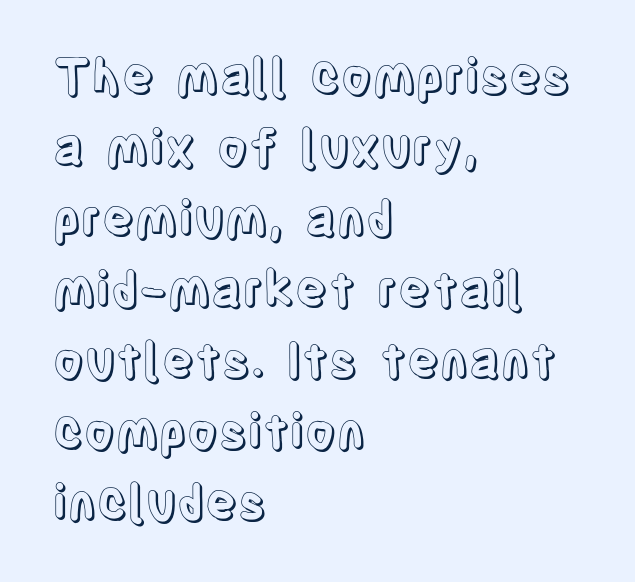
Q: Is the text italic (slanted)? A: No, it is upright.
Q: Is the text underlined? A: No.
Q: How is the paragraph aligned? A: Left-aligned.
Q: Is the spacing between letters normal or unusually wide? A: Normal.
Q: Is the spacing between lines tight, normal or loose? A: Normal.
Q: Width (condensed, normal, or wide)? A: Condensed.
Q: x-height? A: Large.
Q: Monospaced? A: No.
